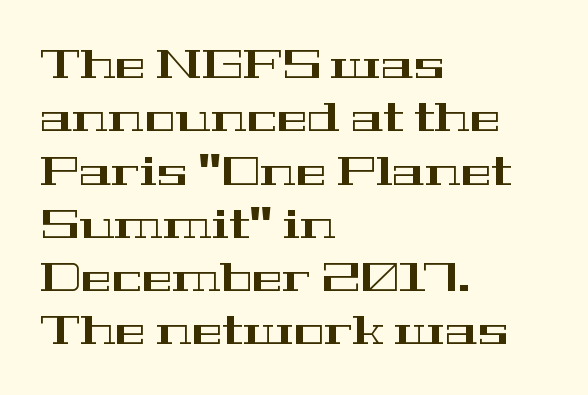
The lines in this sample share a left origin and differ only in where they stop. Observe the serifs anchoring each vertical stroke in this sample. The letters stand upright; this is a roman face. What's the leading like? Ordinary, nothing unusual. The space beneath each line is pristine and unruled. This sample uses plain, unmodified letter spacing.
